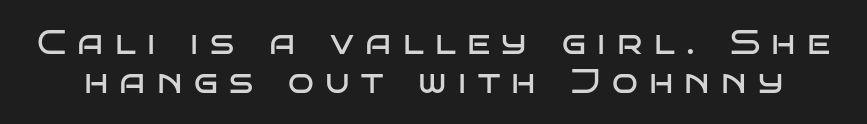
The image shows 34 px regular-weight, wide sans-serif type, upright; set tight line spacing (1.15x), unusually wide letter spacing (+0.33 em), not underlined; low stroke contrast and a large x-height.
